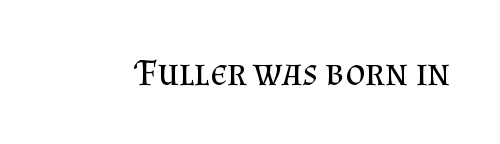
What kind of face is this? One with serifs. Clear beneath every line of the passage. No extra ink here — the face is not bold. Vertical strokes here are truly vertical.
